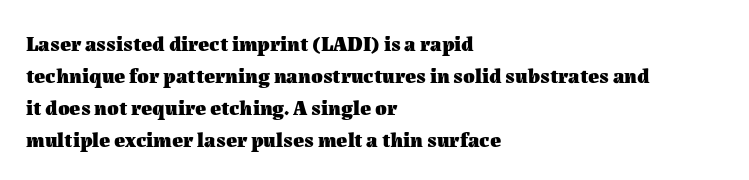
{"italic": "no", "bold": "yes", "underline": "no", "align": "left", "line_spacing": "normal", "line_spacing_ratio": 1.52, "letter_spacing": "normal", "letter_spacing_em": 0.0, "glyph_px": 21}
